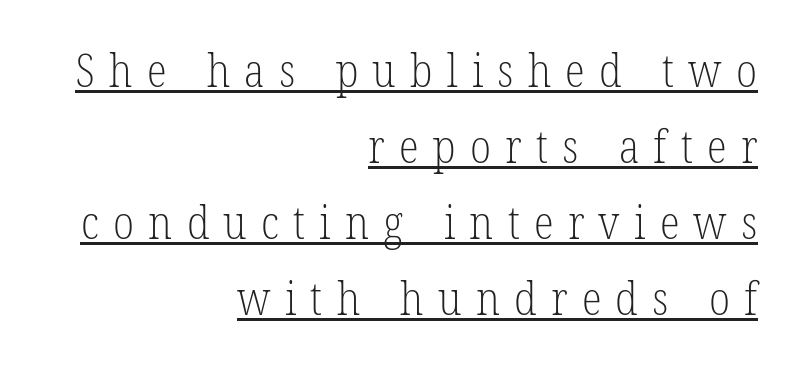
Spacing verdict: proportional, widths tailored to each character. You could only call the tracking loose — the letters float apart. This reads as an unemphasized weight, regular at the heaviest. Like a heading marked for emphasis, these lines bear an underscore. Serif or sans? Serif — the stroke terminals have little feet. This block has exactly the height ordinary leading produces.
